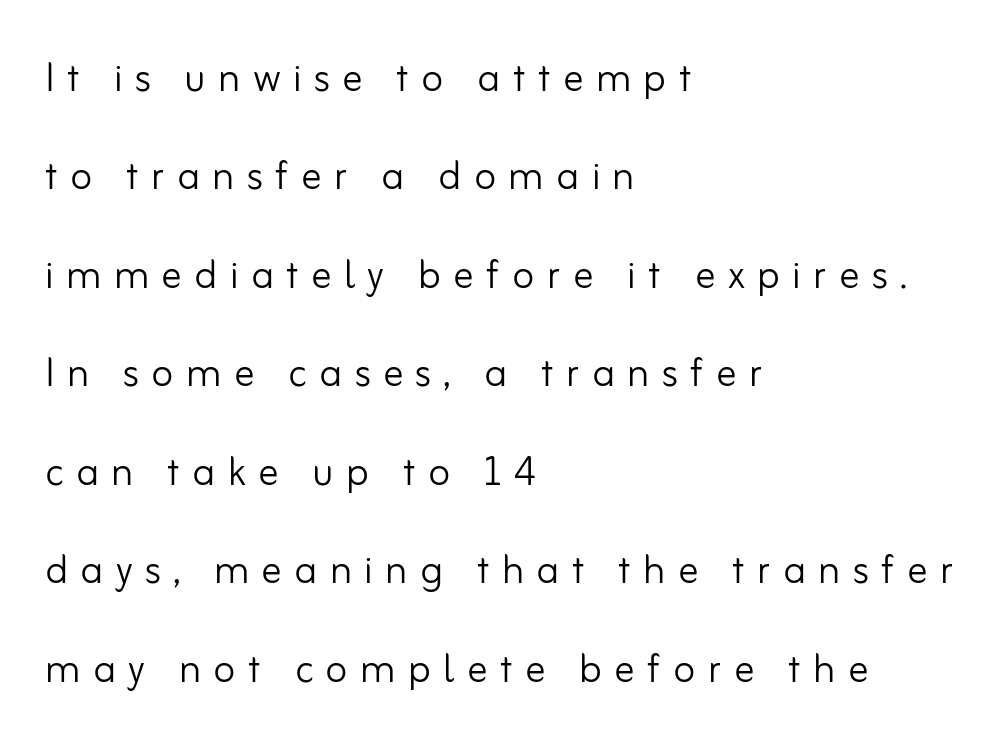
{"serif": "no", "italic": "no", "bold": "no", "weight": "light", "width": "normal", "stroke_contrast": "low", "x_height": "small", "monospaced": "no", "underline": "no", "align": "left", "line_spacing": "loose", "line_spacing_ratio": 1.93, "letter_spacing": "wide", "letter_spacing_em": 0.24, "glyph_px": 51}
